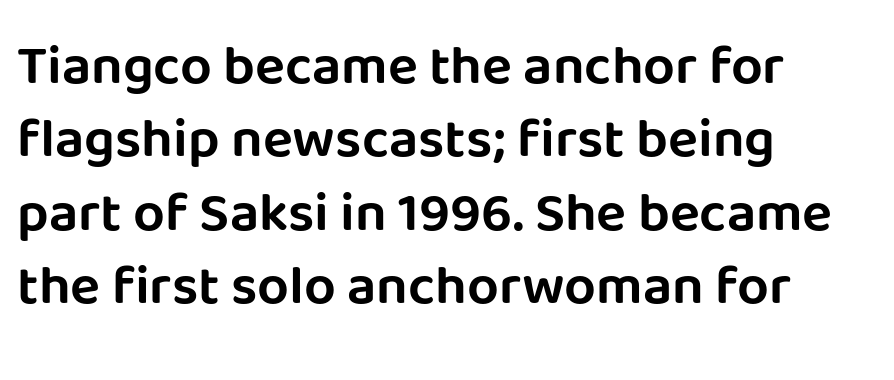
Characters remain perfectly vertical along every line. Character widths vary here, with narrow letters taking less room than wide ones. Students, observe: this is what conventionally led text looks like. In CSS terms this would be text-align: left. Examine the stroke ends and you'll find no serifs. The strip under each line holds only bare page.
